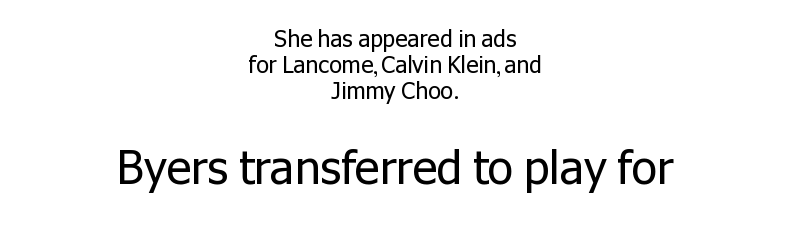
The image shows 46 px regular-weight sans-serif type, upright; set centered, tight line spacing (1.12x), normal letter spacing, not underlined; the second (bottom) block is 2.0x larger; low stroke contrast and a medium x-height.
